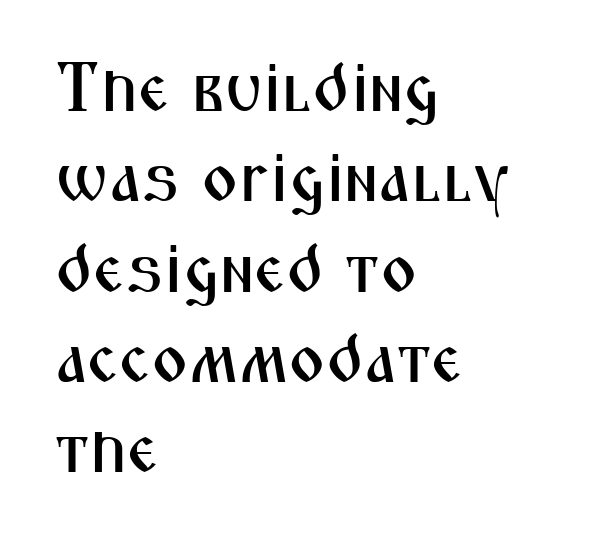
Q: Is the text italic (slanted)? A: No, it is upright.
Q: Is the typeface a serif or a sans-serif typeface? A: Sans-serif.
Q: Is the text underlined? A: No.
Q: How is the paragraph aligned? A: Left-aligned.
Q: Is the spacing between letters normal or unusually wide? A: Normal.
Q: Is the spacing between lines tight, normal or loose? A: Normal.
Q: Width (condensed, normal, or wide)? A: Condensed.
Q: Stroke contrast? A: Medium.
Q: x-height? A: Medium.
Q: Monospaced? A: No.
